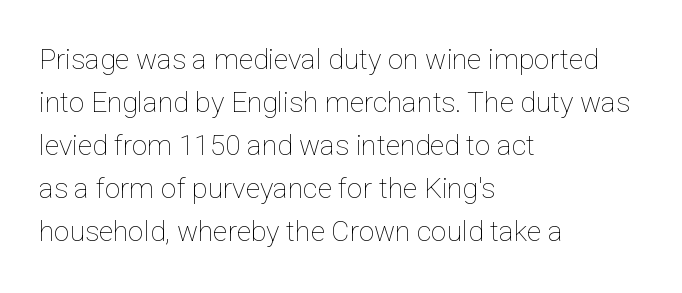
The typesetter chose a ragged-right arrangement here. The face used here is proportionally spaced, like ordinary book or web type. Posture: vertical. Stroke thickness stays within the range of a standard reading face or lighter. Rule under the text: the space is simply empty.
